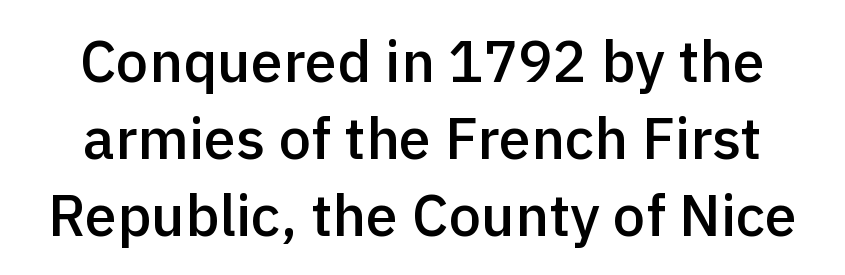
The image shows 58 px semibold sans-serif type, upright; set normal line spacing (1.33x), normal letter spacing, not underlined; a medium x-height.
